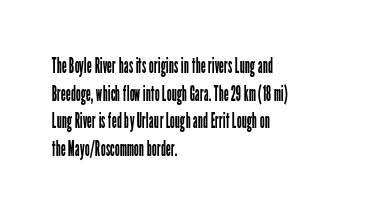
{"italic": "no", "bold": "no", "underline": "no", "align": "left", "line_spacing": "normal", "line_spacing_ratio": 1.26, "letter_spacing": "normal", "letter_spacing_em": 0.0, "glyph_px": 22}
